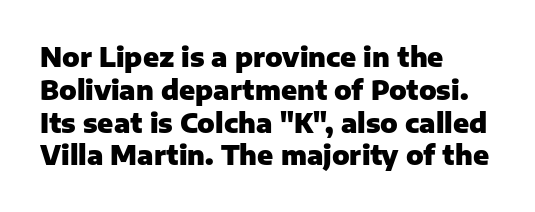
The image shows 26 px bold type, upright; set left-aligned, normal line spacing (1.26x), normal letter spacing, not underlined.
